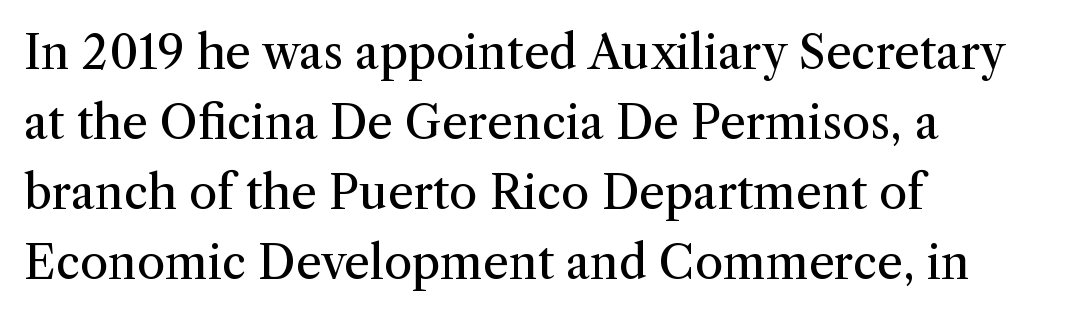
The image shows 46 px regular-weight serif type, upright; set left-aligned, normal line spacing (1.52x), normal letter spacing, not underlined; medium stroke contrast and a medium x-height.
